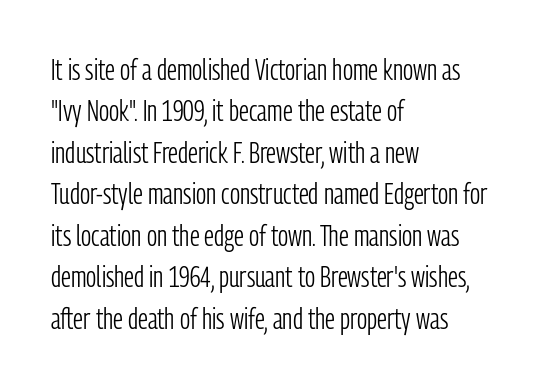
The image shows 29 px light, condensed sans-serif type, upright; set left-aligned, normal line spacing (1.43x), normal letter spacing, not underlined; low stroke contrast and a medium x-height.
